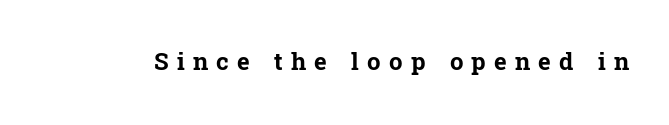
{"italic": "no", "bold": "yes", "underline": "no", "letter_spacing": "wide", "letter_spacing_em": 0.34, "glyph_px": 24}
